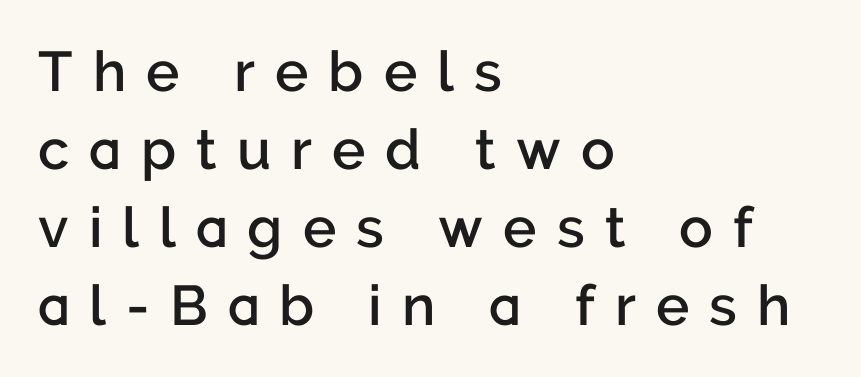
Q: Is the text bold? A: Semi-bold.
Q: Is the text italic (slanted)? A: No, it is upright.
Q: Is the typeface a serif or a sans-serif typeface? A: Sans-serif.
Q: Is the text underlined? A: No.
Q: How is the paragraph aligned? A: Left-aligned.
Q: Is the spacing between letters normal or unusually wide? A: Unusually wide.
Q: Is the spacing between lines tight, normal or loose? A: Normal.
Q: Width (condensed, normal, or wide)? A: Normal.
Q: Stroke contrast? A: Low.
Q: x-height? A: Medium.
Q: Monospaced? A: No.
